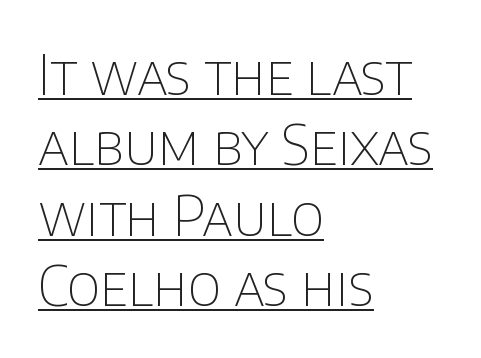
Unlike a traditional serif, this face leaves its strokes unadorned. The passage shown is underscored from start to finish. Varying glyph widths throughout — classic text-font behaviour. Unlike italic type, these characters show no tilt at all. Caption: multi-line text, flush left, ragged right. Between one letter and the next there's only the usual sliver of space.
